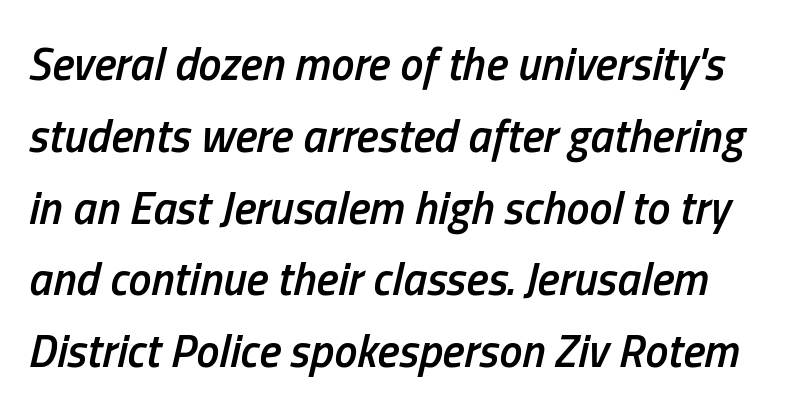
Q: Is the text bold? A: Semi-bold.
Q: Is the text italic (slanted)? A: Yes, it leans right by about 13 degrees.
Q: Is the text underlined? A: No.
Q: Is the spacing between letters normal or unusually wide? A: Normal.
Q: Is the spacing between lines tight, normal or loose? A: Normal.
Q: Width (condensed, normal, or wide)? A: Condensed.
Q: Stroke contrast? A: Low.
Q: x-height? A: Medium.
Q: Monospaced? A: No.
